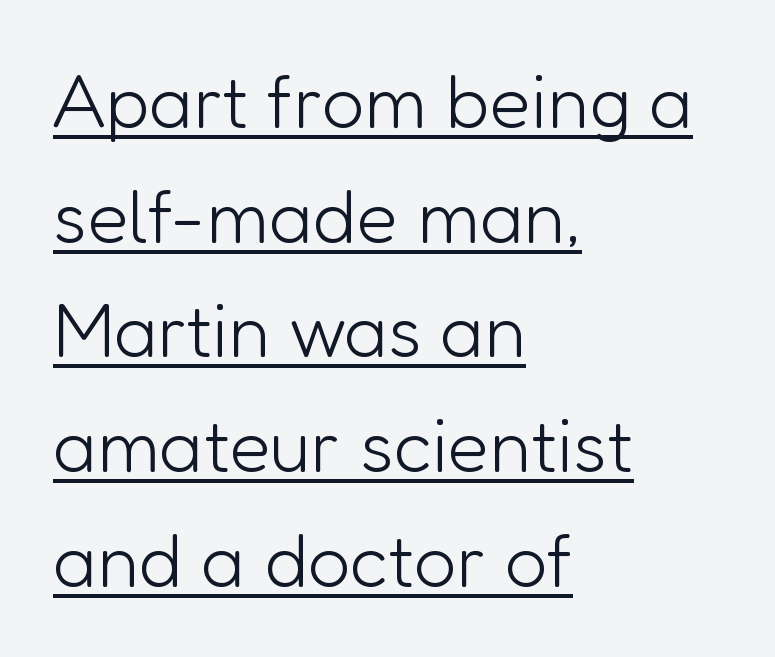
{"serif": "no", "italic": "no", "bold": "no", "weight": "light", "width": "normal", "stroke_contrast": "low", "x_height": "medium", "monospaced": "no", "underline": "yes", "align": "left", "line_spacing": "normal", "line_spacing_ratio": 1.53, "letter_spacing": "normal", "letter_spacing_em": 0.0, "glyph_px": 75}
